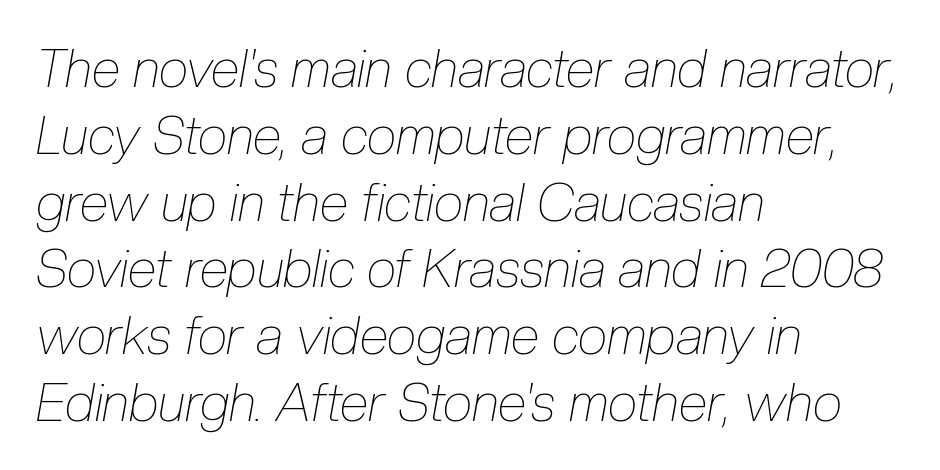
Q: Is the text bold? A: No.
Q: Is the text italic (slanted)? A: Yes, it leans right by about 10 degrees.
Q: Is the text underlined? A: No.
Q: How is the paragraph aligned? A: Left-aligned.
Q: Is the spacing between letters normal or unusually wide? A: Normal.
Q: Is the spacing between lines tight, normal or loose? A: Normal.
Q: Width (condensed, normal, or wide)? A: Condensed.
Q: Stroke contrast? A: Low.
Q: x-height? A: Medium.
Q: Monospaced? A: No.
